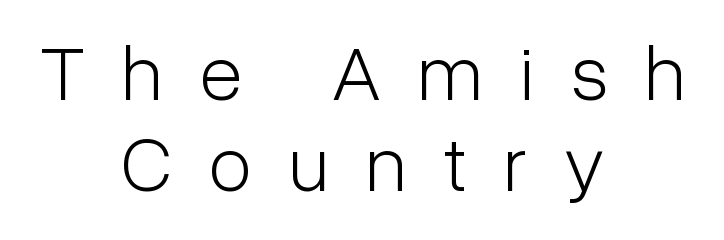
Letters have the restrained weight of plain body copy at most. The font family rendered here belongs to the sans-serif group. Notice how descenders almost collide with the ascenders below — that's tight leading. These lines stack symmetrically, like a column narrowing and widening about its center. Does the lettering tilt? It doesn't — this is upright. Looks like regular typesetting: each glyph gets only the width it needs.
